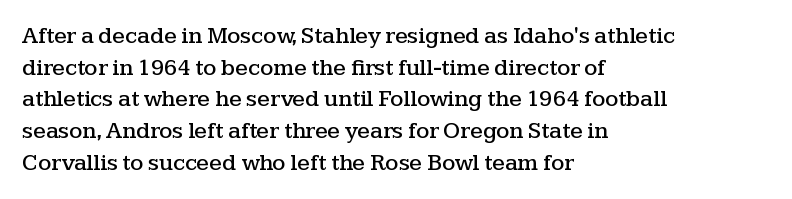
The image shows 23 px text type, upright; set left-aligned, normal line spacing (1.38x), normal letter spacing, not underlined.
